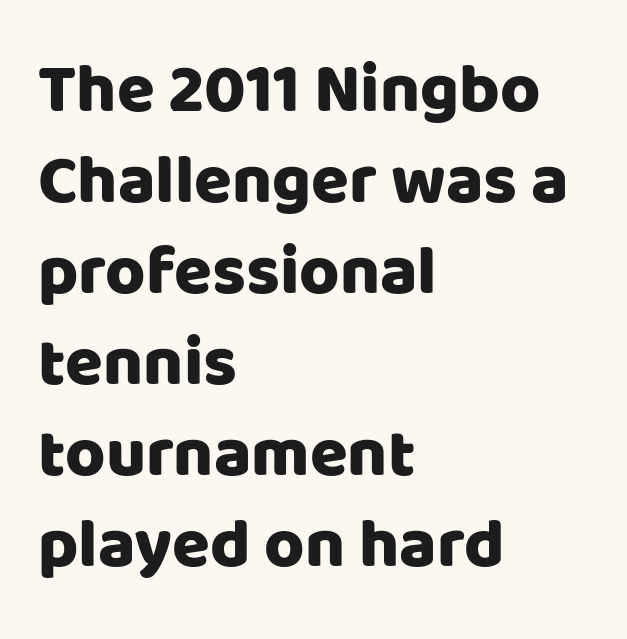
{"serif": "no", "italic": "no", "width": "normal", "stroke_contrast": "low", "x_height": "large", "monospaced": "no", "underline": "no", "align": "left", "line_spacing": "normal", "line_spacing_ratio": 1.32, "letter_spacing": "normal", "letter_spacing_em": 0.0, "glyph_px": 69}
